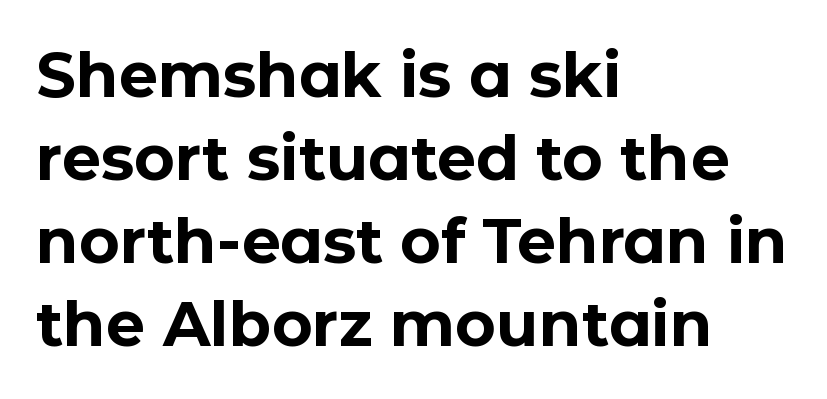
{"serif": "no", "italic": "no", "bold": "yes", "weight": "bold", "width": "normal", "stroke_contrast": "low", "x_height": "medium", "monospaced": "no", "underline": "no", "align": "left", "line_spacing": "normal", "line_spacing_ratio": 1.34, "letter_spacing": "normal", "letter_spacing_em": 0.0, "glyph_px": 62}
